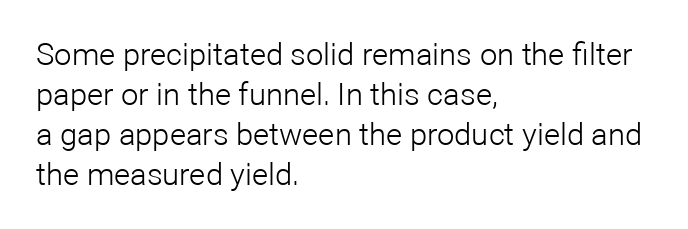
{"serif": "no", "italic": "no", "bold": "no", "weight": "light", "width": "normal", "stroke_contrast": "low", "x_height": "medium", "monospaced": "no", "underline": "no", "align": "left", "line_spacing": "normal", "line_spacing_ratio": 1.29, "letter_spacing": "normal", "letter_spacing_em": 0.0, "glyph_px": 31}
